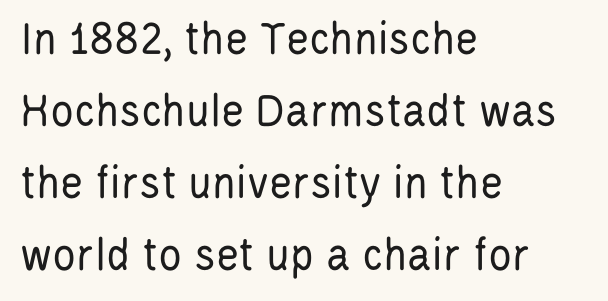
Q: Is the text bold? A: No.
Q: Is the text italic (slanted)? A: No, it is upright.
Q: Is the typeface a serif or a sans-serif typeface? A: Sans-serif.
Q: Is the text underlined? A: No.
Q: How is the paragraph aligned? A: Left-aligned.
Q: Is the spacing between letters normal or unusually wide? A: Normal.
Q: Is the spacing between lines tight, normal or loose? A: Normal.
Q: Width (condensed, normal, or wide)? A: Condensed.
Q: Stroke contrast? A: Low.
Q: x-height? A: Large.
Q: Monospaced? A: No.
